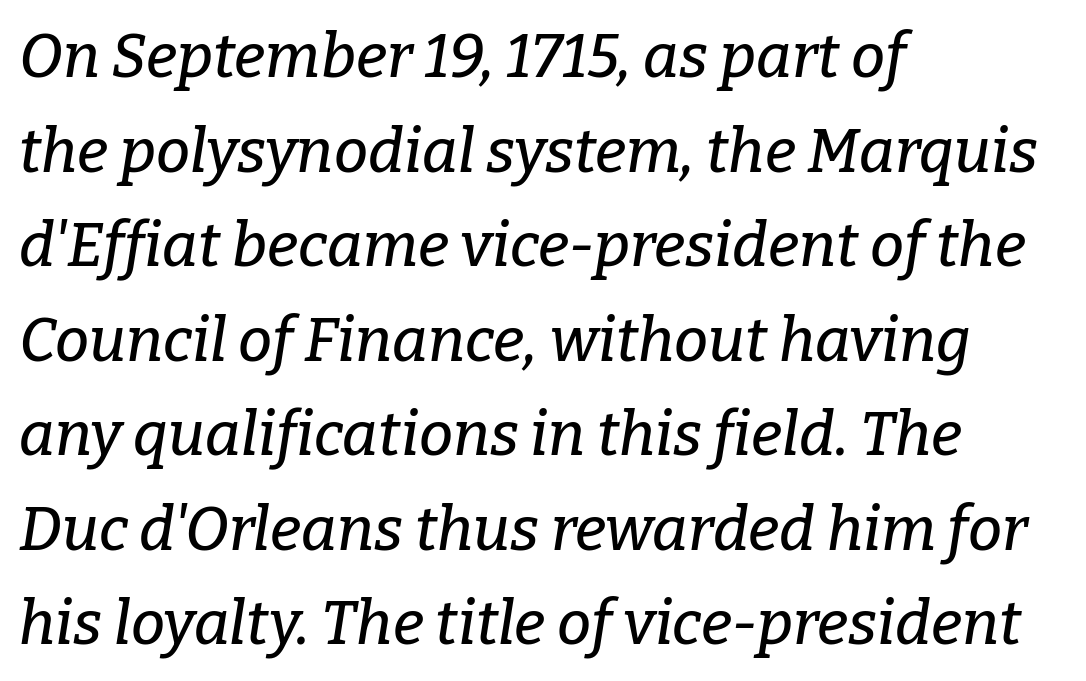
Caption: standard tracking, unaltered. Compared with typical paragraphs, the rows here are spaced about the same. Do the characters align in a grid? No, the font is proportional. Casual observation: everything's shoved over to the left. Small tapered or slab feet sit at the stroke ends, so this counts as serif.
